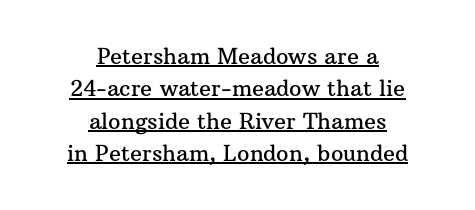
Nobody touched the tracking dial on this one. The rows are spaced the way most documents space them. If you drew a line through each stem, it would be perfectly vertical. This rendering uses center alignment, leaving both contours irregular but symmetric.
